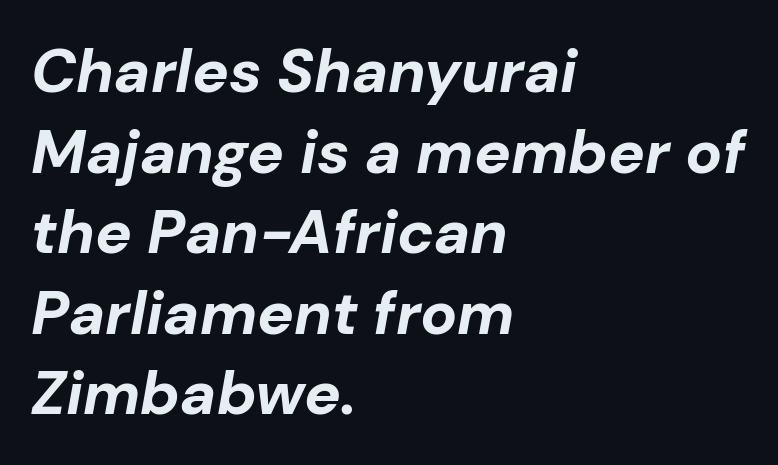
Q: Is the text bold? A: Yes.
Q: Is the text italic (slanted)? A: Yes, it leans right by about 10 degrees.
Q: Is the text underlined? A: No.
Q: How is the paragraph aligned? A: Left-aligned.
Q: Is the spacing between letters normal or unusually wide? A: Normal.
Q: Is the spacing between lines tight, normal or loose? A: Normal.
Q: Width (condensed, normal, or wide)? A: Normal.
Q: Stroke contrast? A: Low.
Q: x-height? A: Medium.
Q: Monospaced? A: No.
